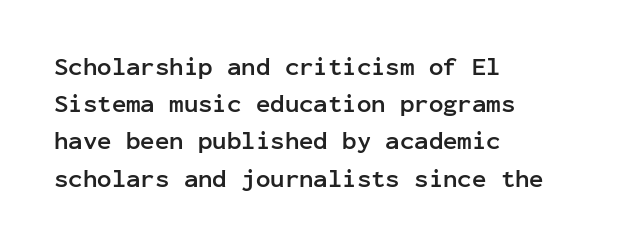
Q: Is the text bold? A: Yes.
Q: Is the text italic (slanted)? A: No, it is upright.
Q: Is the text underlined? A: No.
Q: How is the paragraph aligned? A: Left-aligned.
Q: Is the spacing between letters normal or unusually wide? A: Normal.
Q: Is the spacing between lines tight, normal or loose? A: Normal.
